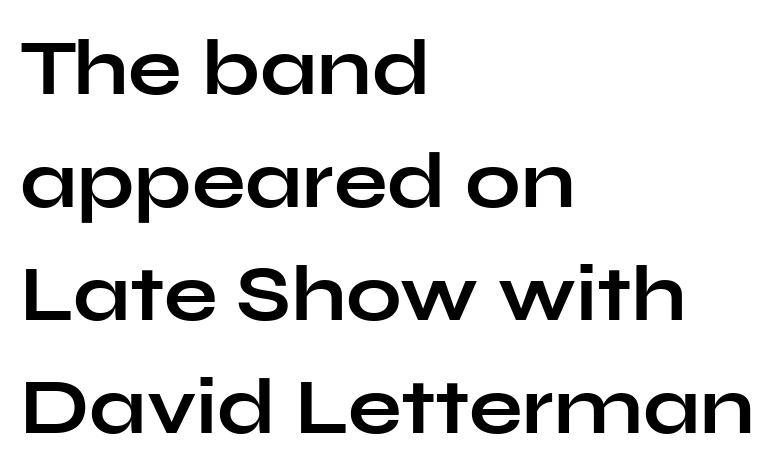
Q: Is the text bold? A: Yes.
Q: Is the text italic (slanted)? A: No, it is upright.
Q: Is the typeface a serif or a sans-serif typeface? A: Sans-serif.
Q: Is the text underlined? A: No.
Q: How is the paragraph aligned? A: Left-aligned.
Q: Is the spacing between letters normal or unusually wide? A: Normal.
Q: Is the spacing between lines tight, normal or loose? A: Normal.
Q: Width (condensed, normal, or wide)? A: Wide.
Q: Stroke contrast? A: Low.
Q: x-height? A: Medium.
Q: Monospaced? A: No.
